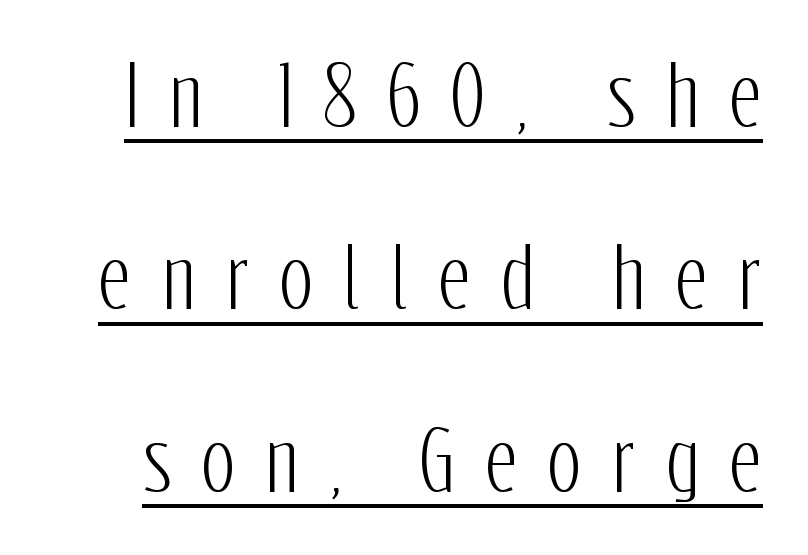
Character widths vary here, with narrow letters taking less room than wide ones. Here the glyphs are tracked loosely, breaking word shapes into spaced letters. The passage shown stacks its lines with a broad gap. Characters remain perfectly vertical along every line.
